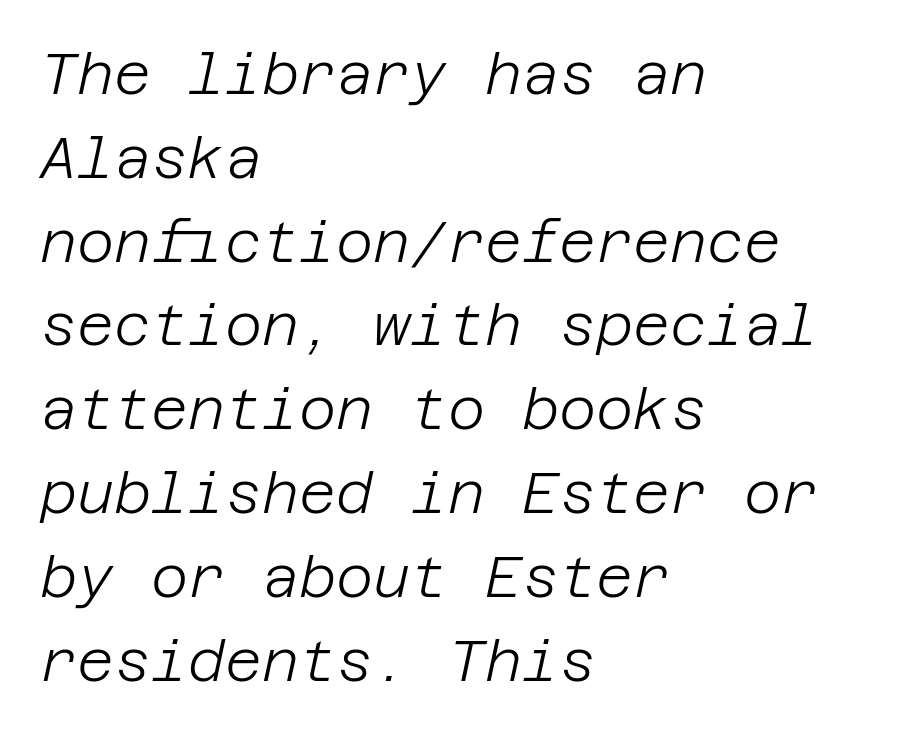
The image shows 57 px light type, italic (leaning right); set left-aligned, normal line spacing (1.47x), normal letter spacing, not underlined; low stroke contrast and a large x-height.
